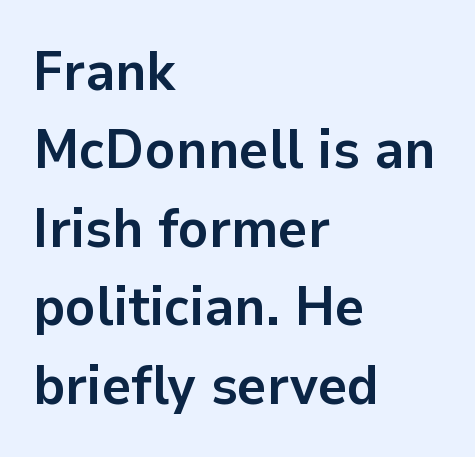
Q: Is the text bold? A: Yes.
Q: Is the text italic (slanted)? A: No, it is upright.
Q: Is the typeface a serif or a sans-serif typeface? A: Sans-serif.
Q: Is the text underlined? A: No.
Q: How is the paragraph aligned? A: Left-aligned.
Q: Is the spacing between letters normal or unusually wide? A: Normal.
Q: Is the spacing between lines tight, normal or loose? A: Normal.
Q: Width (condensed, normal, or wide)? A: Normal.
Q: Stroke contrast? A: Low.
Q: x-height? A: Medium.
Q: Monospaced? A: No.
